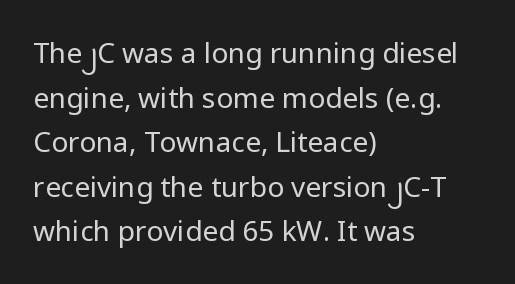
Reading down the column, the eye jumps a familiar distance to each next line. The setting favours the left margin, as ordinary paragraphs usually do. No italicization has been applied; the sample stays upright. Underlining? Definitely not there.
